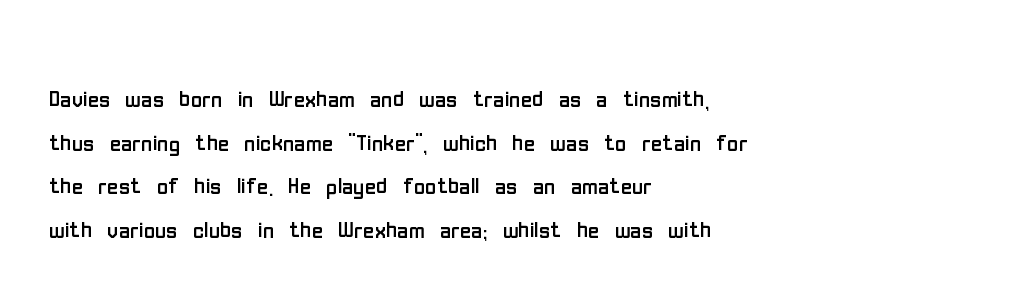
The image shows 31 px regular-weight, condensed sans-serif type, upright; set left-aligned, normal line spacing (1.41x), normal letter spacing, not underlined; low stroke contrast and a medium x-height.
